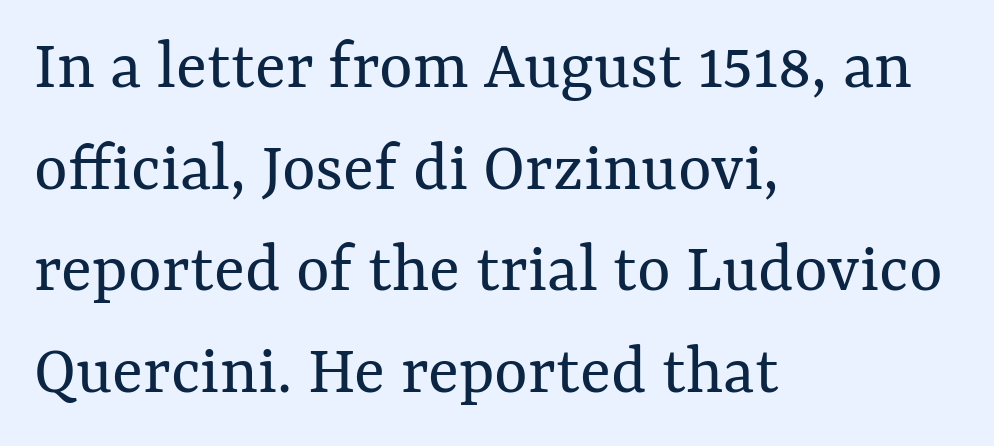
{"italic": "no", "bold": "no", "weight": "regular", "width": "normal", "stroke_contrast": "medium", "x_height": "medium", "monospaced": "no", "underline": "no", "align": "left", "line_spacing": "normal", "line_spacing_ratio": 1.41, "letter_spacing": "normal", "letter_spacing_em": 0.0, "glyph_px": 72}
